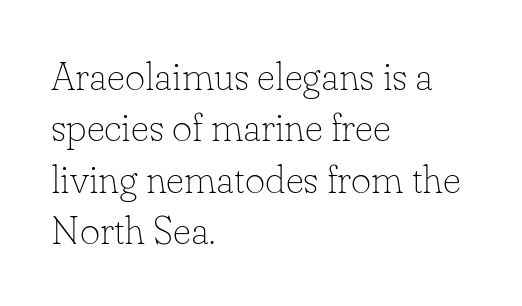
This rendering features lettering with no underline. Nope, not italic — everything's standing straight. Weight: regular or lighter. The gaps between neighbouring characters are ordinary and unremarkable. Summary of vertical rhythm: regular, with standard interline spacing. Here the designer chose a conventional face with non-uniform glyph widths.
